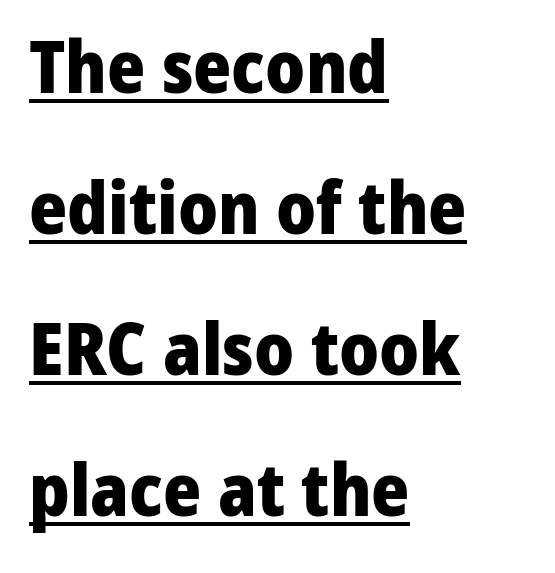
Q: Is the text bold? A: Yes.
Q: Is the text italic (slanted)? A: No, it is upright.
Q: Is the typeface a serif or a sans-serif typeface? A: Sans-serif.
Q: Is the text underlined? A: Yes.
Q: How is the paragraph aligned? A: Left-aligned.
Q: Is the spacing between letters normal or unusually wide? A: Normal.
Q: Is the spacing between lines tight, normal or loose? A: Loose.
Q: Width (condensed, normal, or wide)? A: Normal.
Q: Stroke contrast? A: Low.
Q: x-height? A: Medium.
Q: Monospaced? A: No.
